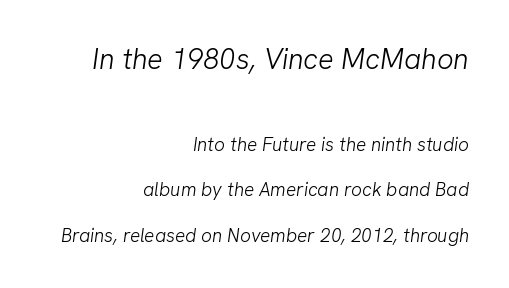
Two sizes are in play, and the larger belongs to the first block. The typeface chosen for these lines omits serifs. Descenders hang freely into open space. These lines are rendered in a variable-pitch font. Stroke thickness stays within the range of a standard reading face or lighter.
